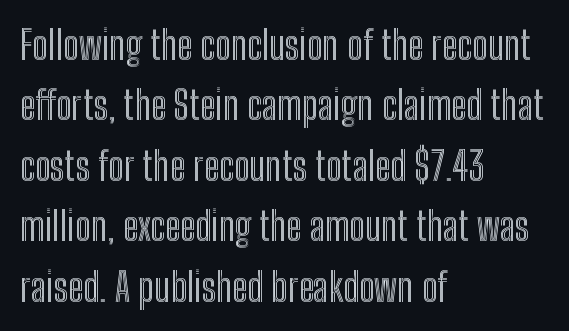
The image shows 40 px condensed type, upright; set left-aligned, normal line spacing (1.51x), normal letter spacing, not underlined; a medium x-height.
